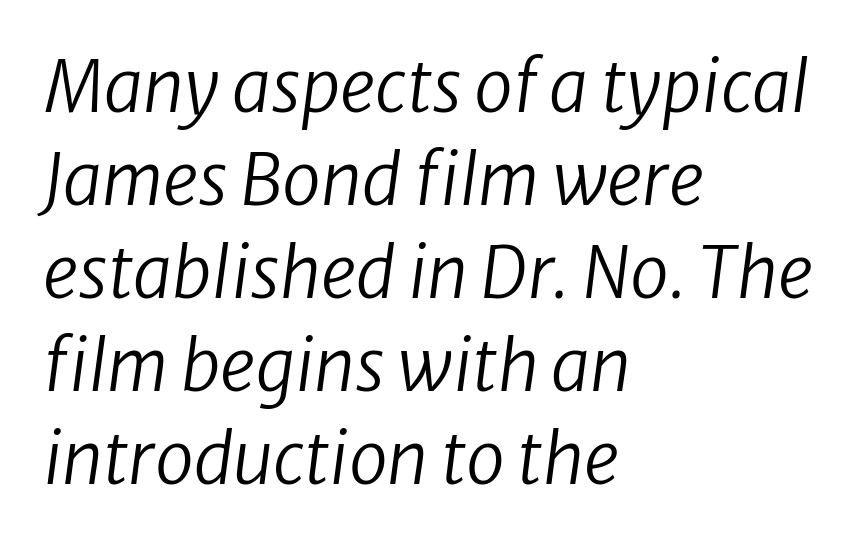
One glance says typical: line gaps are just what's usual. A typesetter would call this proportional, since set widths differ per character. The rendering anchors every line to the left-hand side. Anything drawn beneath the words? Only blank space. Designer's note — italics engaged.
